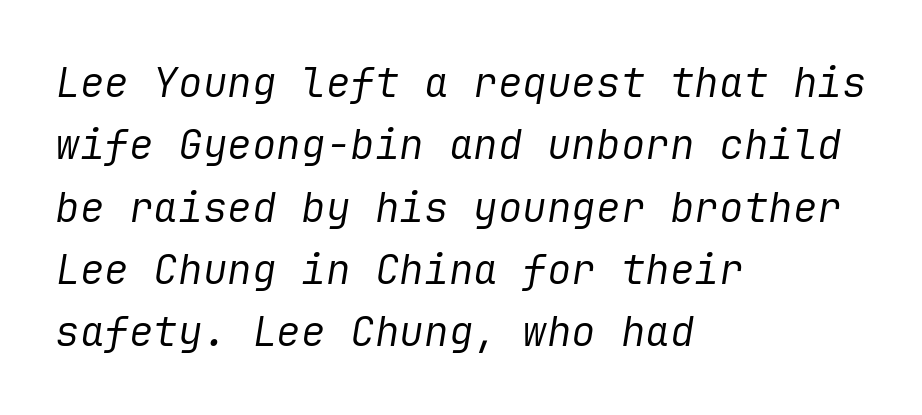
Q: Is the text bold? A: No.
Q: Is the text italic (slanted)? A: Yes, it leans right by about 9 degrees.
Q: Is the text underlined? A: No.
Q: How is the paragraph aligned? A: Left-aligned.
Q: Is the spacing between letters normal or unusually wide? A: Normal.
Q: Is the spacing between lines tight, normal or loose? A: Normal.
Q: Width (condensed, normal, or wide)? A: Normal.
Q: Stroke contrast? A: Low.
Q: x-height? A: Medium.
